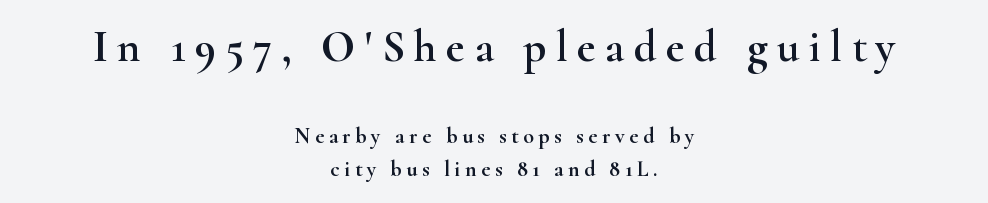
The image shows 45 px wide serif type, upright; set centered, normal line spacing (1.5x), unusually wide letter spacing (+0.21 em), not underlined; the first (top) block is 2.05x larger; high stroke contrast and a small x-height.
